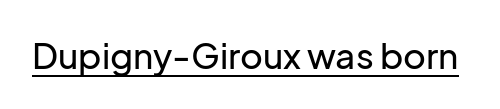
Examine the stroke ends and you'll find no serifs. Notice how the stems are strictly vertical — no italics here. You could not count columns in this text — the font is proportionally spaced. Observe the ordinary spacing: letters are neighbours, not strangers. The specimen includes a rule beneath the text block's lines.
